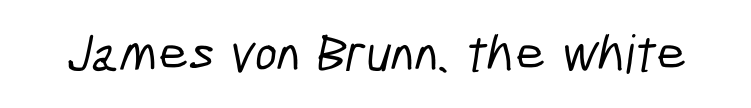
The image shows 53 px condensed sans-serif type; set normal letter spacing, not underlined; low stroke contrast and a medium x-height.
